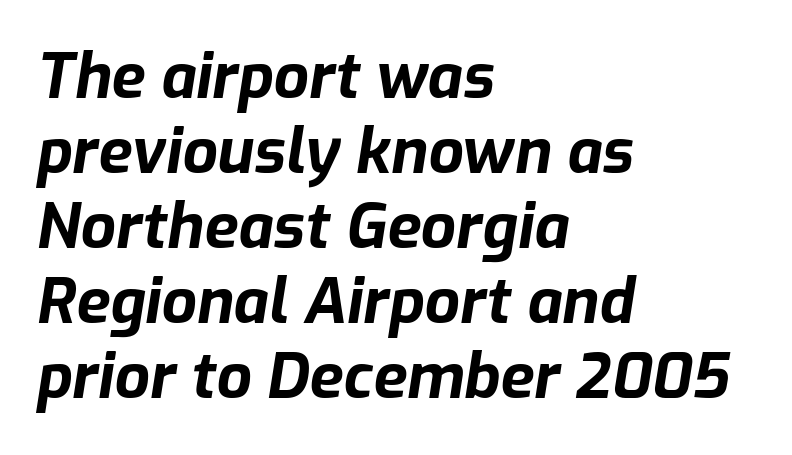
{"italic": "yes", "lean": "right", "slant_degrees": 9, "bold": "yes", "weight": "bold", "width": "normal", "stroke_contrast": "low", "x_height": "medium", "monospaced": "no", "underline": "no", "align": "left", "line_spacing_ratio": 1.21, "letter_spacing": "normal", "letter_spacing_em": 0.0, "glyph_px": 62}
